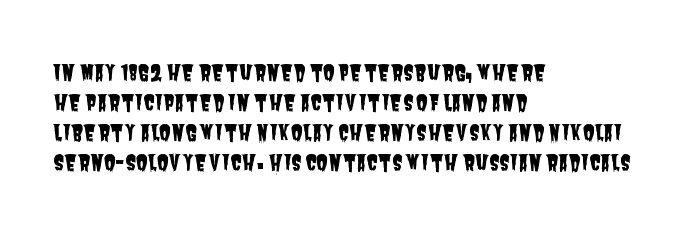
The image shows 21 px text type; set left-aligned, normal line spacing (1.43x), normal letter spacing, not underlined.
